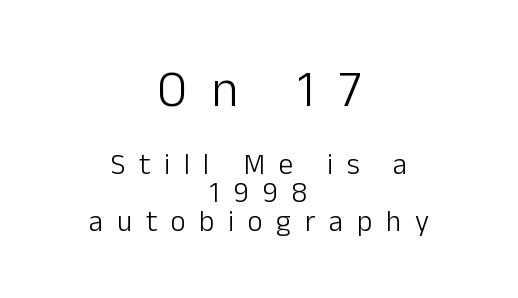
Caption: upper text group enlarged, lower text group reduced. The area under the type is left untouched. Is there much room between lines? No — they nearly touch. This sample is center-justified, so both line endings float freely.
